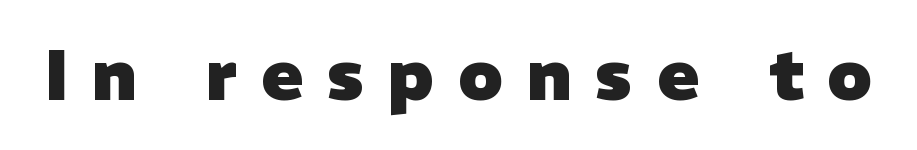
Q: Is the text bold? A: Yes.
Q: Is the typeface a serif or a sans-serif typeface? A: Sans-serif.
Q: Is the text underlined? A: No.
Q: Is the spacing between letters normal or unusually wide? A: Unusually wide.
Q: Width (condensed, normal, or wide)? A: Normal.
Q: Stroke contrast? A: Low.
Q: x-height? A: Medium.
Q: Monospaced? A: No.
